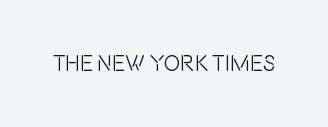
Tall strokes in this sample are plumb rather than angled. Short note: letters normally spaced. Lines of text with bare space underneath.
